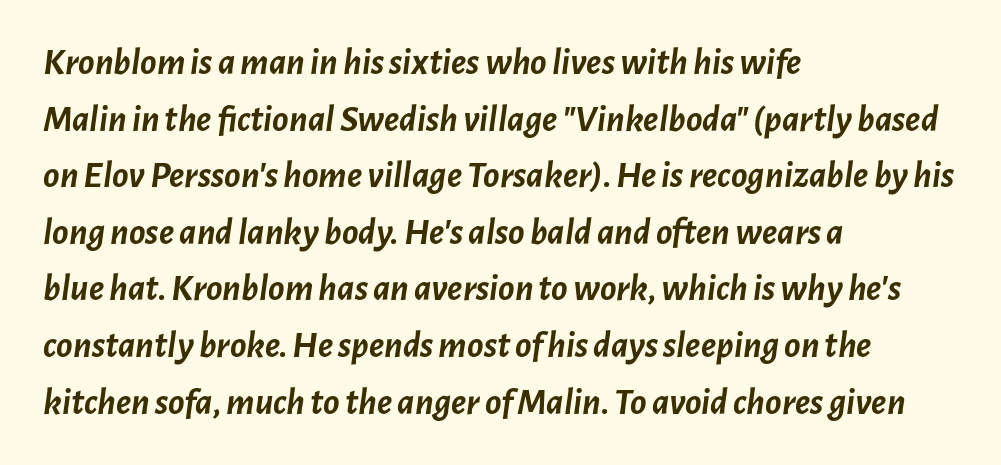
Q: Is the text bold? A: Yes.
Q: Is the text italic (slanted)? A: Yes, it leans right by about 7 degrees.
Q: Is the text underlined? A: No.
Q: How is the paragraph aligned? A: Left-aligned.
Q: Is the spacing between letters normal or unusually wide? A: Normal.
Q: Is the spacing between lines tight, normal or loose? A: Normal.
Q: Width (condensed, normal, or wide)? A: Normal.
Q: Stroke contrast? A: Low.
Q: x-height? A: Medium.
Q: Monospaced? A: No.
